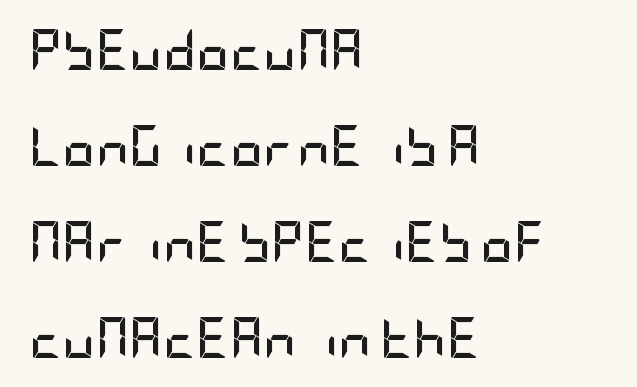
No feet cap the strokes, marking this as sans-serif type. The type sits square on the baseline with zero lean. Notice how the passage keeps a crisp vertical edge on the left only. This sample uses plain, unmodified letter spacing. In terms of leading, this rendering errs on the spacious side.
